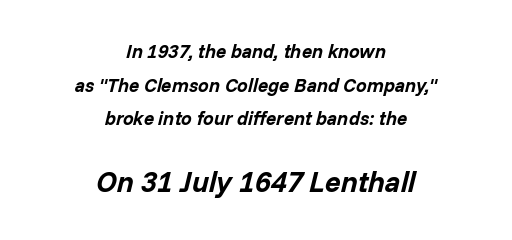
In terms of letterspacing, this is plain default setting. These lines were composed using italics. The face used here appears at its bigger size in the lower chunk. Honestly, there is no underline to notice here at all.
